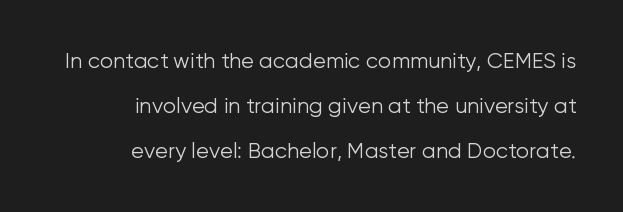
Compared with a typical body face, this is equally light or lighter still. Letters rest on an invisible, unmarked baseline. Compared with typical body copy, the letter spacing here is the same. Typeset ragged left — the right edge is the straight one.
